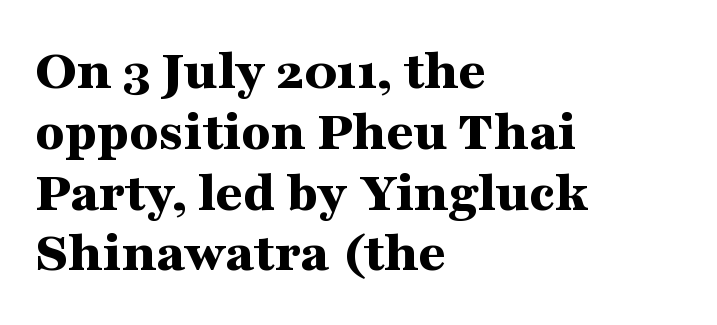
Quick note: interline space is minimal. The letters advance in unequal steps, a hallmark of proportional type. Unlike a clean sans, this face finishes its strokes with serifs. These lines keep a tight, regular rhythm from letter to letter. Every letter is thick-stroked: bold, no question. Visually the block forms a straight wall on the left and a jagged coastline on the right.
